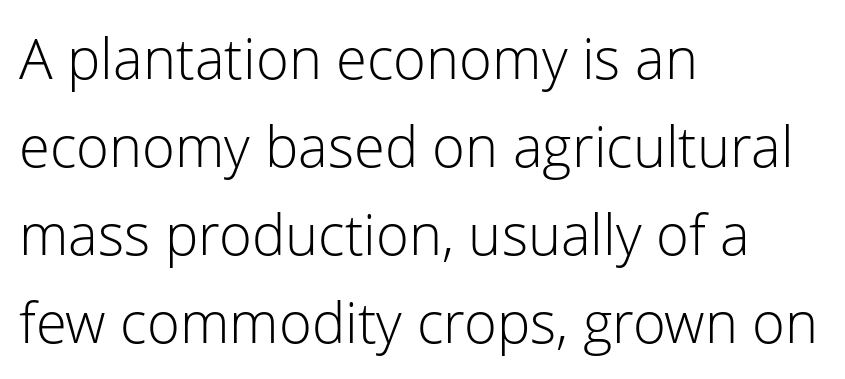
Q: Is the text bold? A: No.
Q: Is the text italic (slanted)? A: No, it is upright.
Q: Is the typeface a serif or a sans-serif typeface? A: Sans-serif.
Q: Is the text underlined? A: No.
Q: How is the paragraph aligned? A: Left-aligned.
Q: Is the spacing between letters normal or unusually wide? A: Normal.
Q: Is the spacing between lines tight, normal or loose? A: Normal.
Q: Width (condensed, normal, or wide)? A: Normal.
Q: Stroke contrast? A: Low.
Q: x-height? A: Medium.
Q: Monospaced? A: No.
